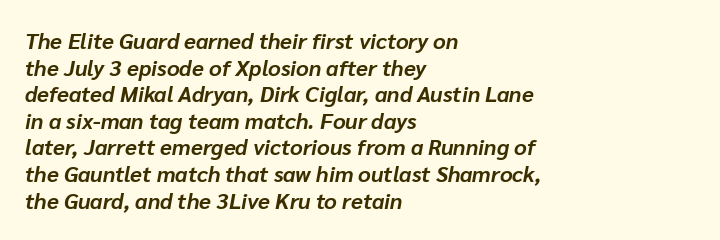
Q: Is the text bold? A: Yes.
Q: Is the text italic (slanted)? A: Yes, it leans right by about 10 degrees.
Q: Is the text underlined? A: No.
Q: How is the paragraph aligned? A: Left-aligned.
Q: Is the spacing between letters normal or unusually wide? A: Normal.
